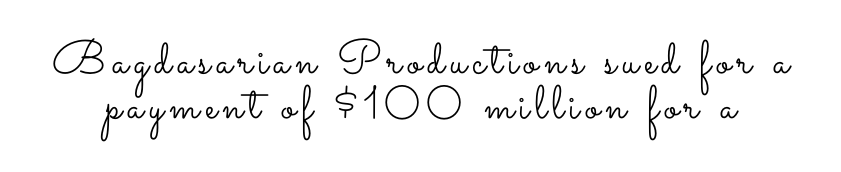
These glyphs show unthickened strokes, regular width or finer. Is this a fixed-width face? No — the glyphs have proportional, varying widths. You could barely slide anything between these rows.
